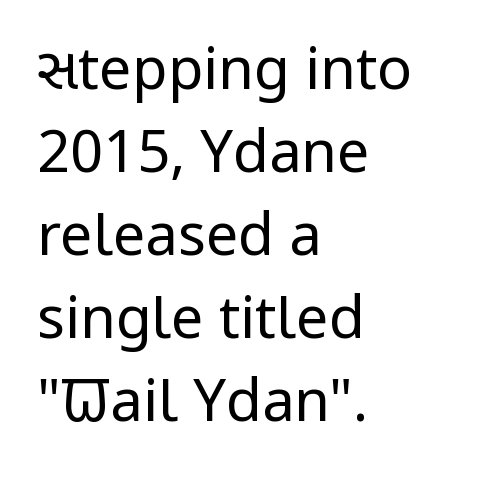
The image shows 58 px regular-weight, condensed sans-serif type, upright; set left-aligned, normal line spacing (1.43x), normal letter spacing, not underlined; low stroke contrast and a large x-height.
